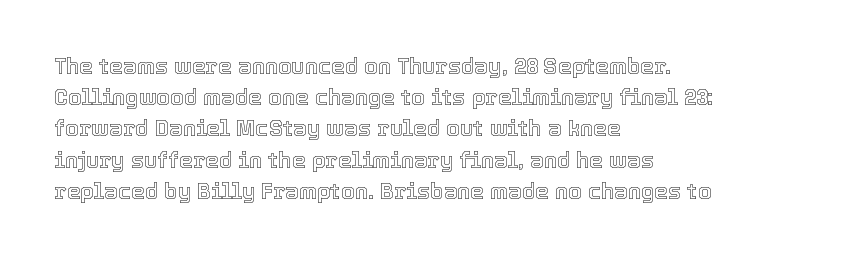
{"italic": "no", "underline": "no", "align": "left", "line_spacing": "normal", "line_spacing_ratio": 1.42, "letter_spacing": "normal", "letter_spacing_em": 0.0, "glyph_px": 22}
